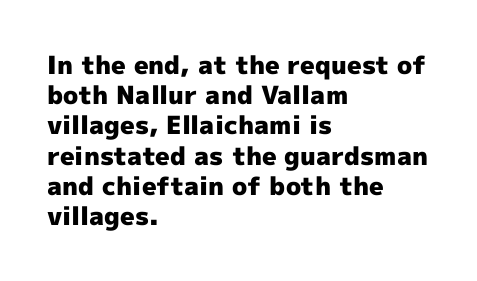
The passage shown is emphatically bold. The space directly below the letters is spotless. Tracking here is standard; glyphs follow each other at the usual distance. Where is the straight margin? On the left.
